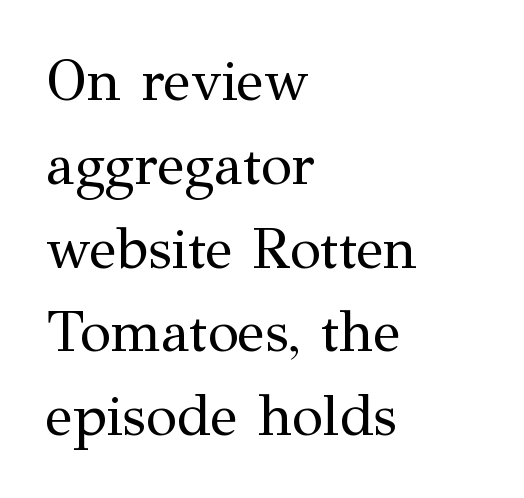
Q: Is the text bold? A: No.
Q: Is the text italic (slanted)? A: No, it is upright.
Q: Is the typeface a serif or a sans-serif typeface? A: Serif.
Q: Is the text underlined? A: No.
Q: How is the paragraph aligned? A: Left-aligned.
Q: Is the spacing between letters normal or unusually wide? A: Normal.
Q: Is the spacing between lines tight, normal or loose? A: Normal.
Q: Width (condensed, normal, or wide)? A: Normal.
Q: Stroke contrast? A: Medium.
Q: x-height? A: Medium.
Q: Monospaced? A: No.
